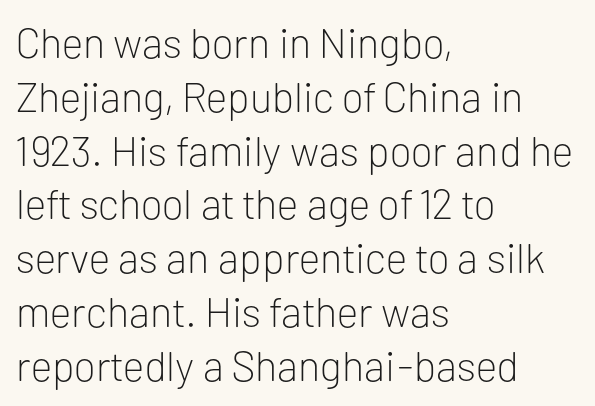
The passage shown stacks its lines at a standard gap. Horizontal alignment here is leftward, the default for most running prose. Summary of weight: not heavy and not bold. Here the glyphs are tracked normally, forming tight word shapes. Each letter keeps its own natural width here, so spacing adapts to shape.
